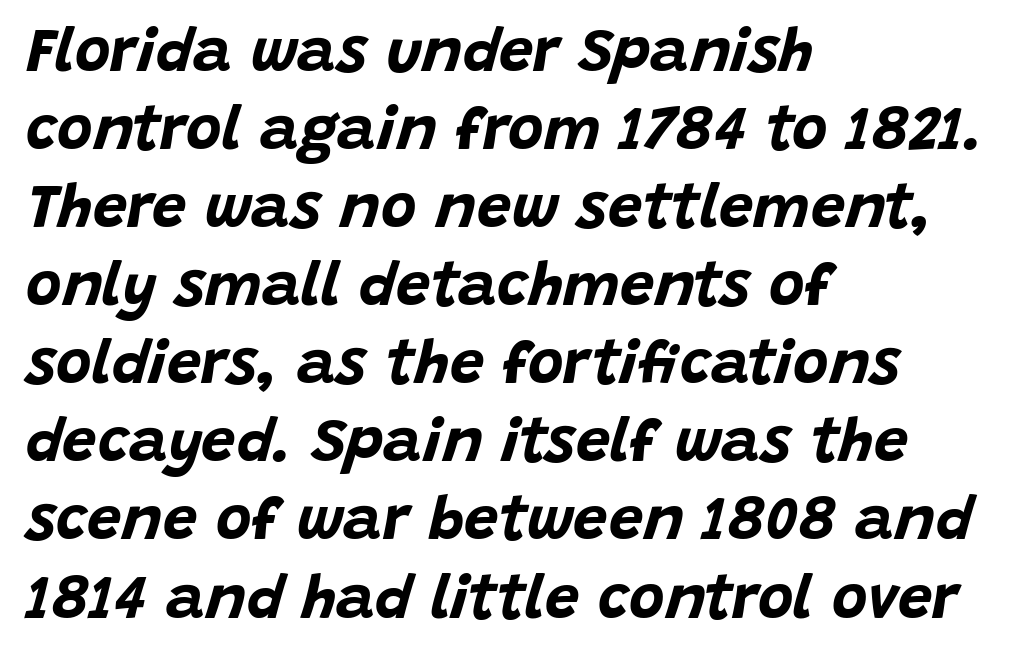
Q: Is the text bold? A: Yes.
Q: Is the text italic (slanted)? A: Yes, it leans right by about 15 degrees.
Q: Is the text underlined? A: No.
Q: How is the paragraph aligned? A: Left-aligned.
Q: Is the spacing between letters normal or unusually wide? A: Normal.
Q: Is the spacing between lines tight, normal or loose? A: Normal.
Q: Width (condensed, normal, or wide)? A: Normal.
Q: Stroke contrast? A: Low.
Q: x-height? A: Large.
Q: Monospaced? A: No.
